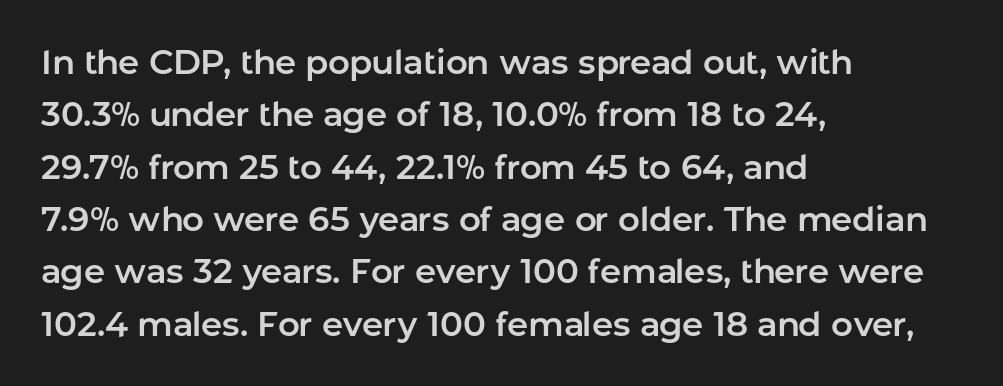
{"serif": "no", "italic": "no", "width": "normal", "stroke_contrast": "low", "x_height": "medium", "monospaced": "no", "underline": "no", "align": "left", "line_spacing": "normal", "line_spacing_ratio": 1.54, "letter_spacing": "normal", "letter_spacing_em": 0.0, "glyph_px": 34}
